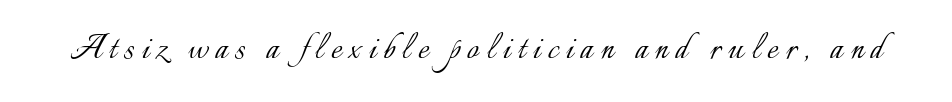
{"bold": "no", "weight": "light", "width": "normal", "stroke_contrast": "low", "x_height": "small", "monospaced": "no", "underline": "no", "glyph_px": 41}
